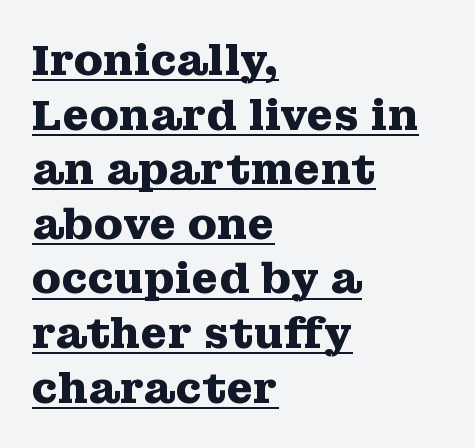
Beneath each row of characters lies a ruled line. The font is running at its bold setting. Observe the ordinary spacing: letters are neighbours, not strangers. These lines stack with their left ends in a neat column. The letters stand upright; this is a roman face. Summary of vertical rhythm: regular, with standard interline spacing.
